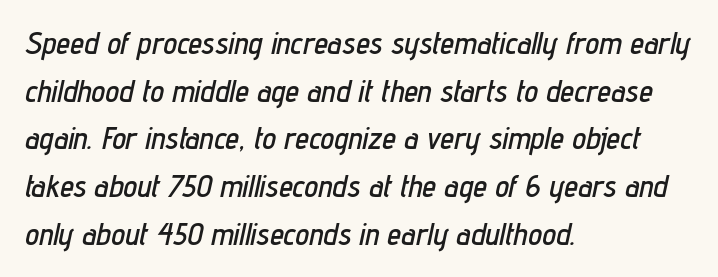
The image shows 31 px condensed type, italic (leaning right); set left-aligned, normal line spacing (1.54x), normal letter spacing, not underlined; low stroke contrast and a medium x-height.
